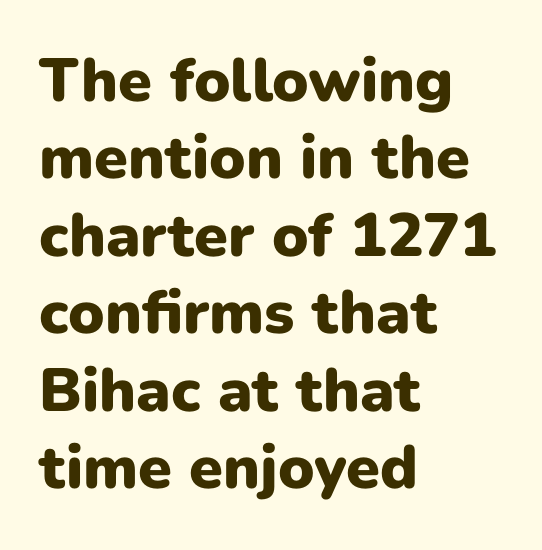
Q: Is the text bold? A: Yes.
Q: Is the text italic (slanted)? A: No, it is upright.
Q: Is the typeface a serif or a sans-serif typeface? A: Sans-serif.
Q: Is the text underlined? A: No.
Q: How is the paragraph aligned? A: Left-aligned.
Q: Is the spacing between letters normal or unusually wide? A: Normal.
Q: Is the spacing between lines tight, normal or loose? A: Normal.
Q: Width (condensed, normal, or wide)? A: Normal.
Q: Stroke contrast? A: Low.
Q: x-height? A: Medium.
Q: Monospaced? A: No.
